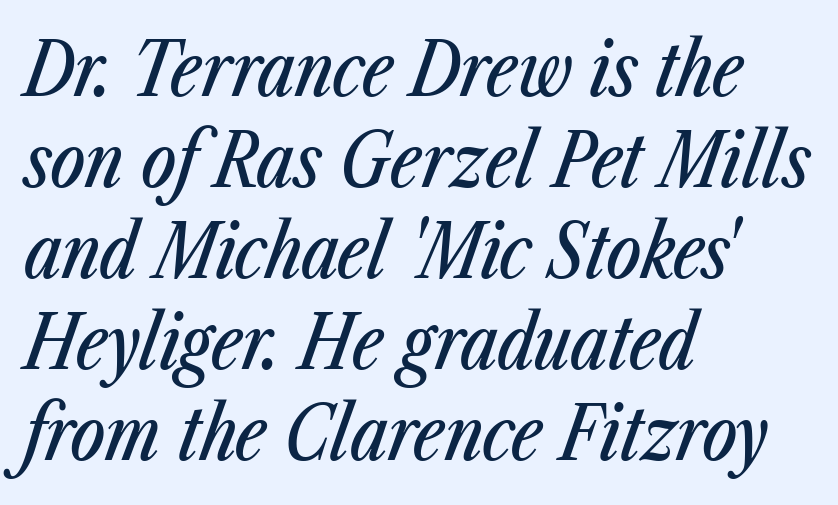
Q: Is the text italic (slanted)? A: Yes, it leans right by about 23 degrees.
Q: Is the text underlined? A: No.
Q: How is the paragraph aligned? A: Left-aligned.
Q: Is the spacing between letters normal or unusually wide? A: Normal.
Q: Width (condensed, normal, or wide)? A: Condensed.
Q: Stroke contrast? A: Low.
Q: x-height? A: Medium.
Q: Monospaced? A: No.
